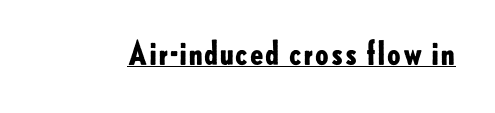
Q: Is the text bold? A: Yes.
Q: Is the text italic (slanted)? A: No, it is upright.
Q: Is the typeface a serif or a sans-serif typeface? A: Sans-serif.
Q: Is the text underlined? A: Yes.
Q: Is the spacing between letters normal or unusually wide? A: Normal.
Q: Width (condensed, normal, or wide)? A: Normal.
Q: Stroke contrast? A: Low.
Q: x-height? A: Small.
Q: Monospaced? A: No.
